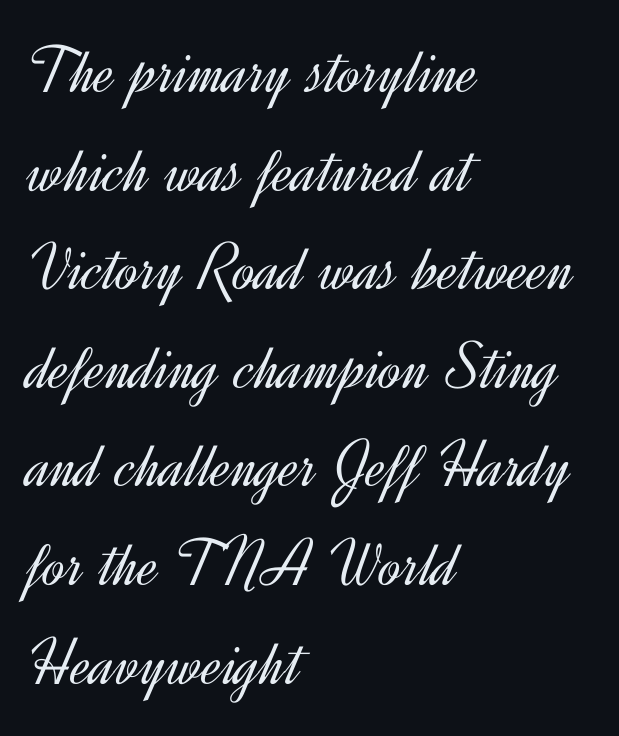
Short note: letters normally spaced. Descender tails drop into unmarked territory. These lines are rendered in a variable-pitch font. Think standard paragraph weight, or any step lighter than that. Examine the stroke ends and you'll find no serifs.
